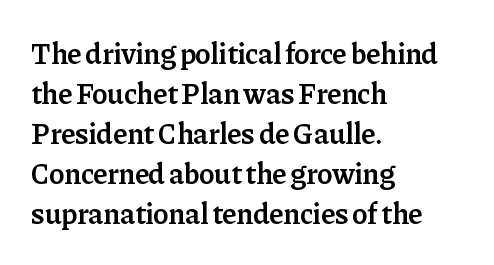
The image shows 29 px semibold serif type, upright; set left-aligned, normal line spacing (1.38x), normal letter spacing, not underlined; low stroke contrast and a medium x-height.
